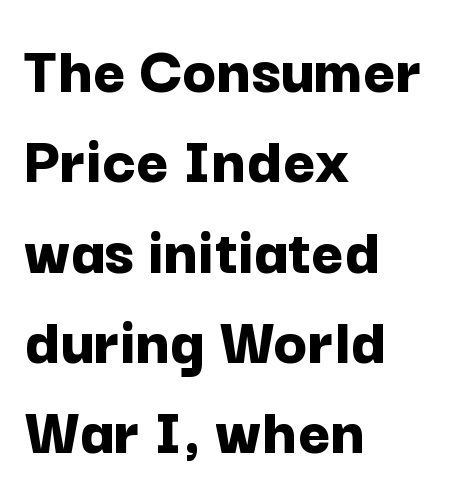
The image shows 70 px bold sans-serif type, upright; set left-aligned, normal line spacing (1.29x), normal letter spacing, not underlined; low stroke contrast and a medium x-height.
